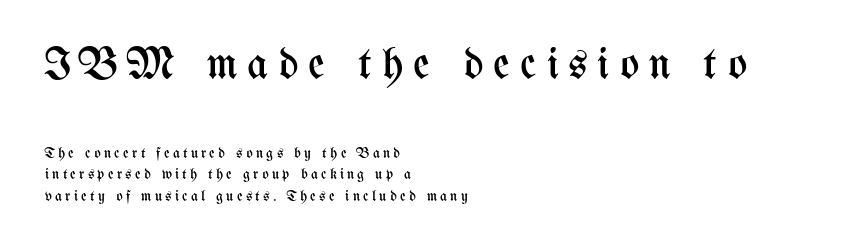
Which margin do the lines hug? The left one — the right edge is uneven. Type size steps down from the first block to the second. Baseline-to-baseline distance is the conventional proportion of letter height. Style check: upright. The weight would be labelled regular, book, light, or lighter still.
